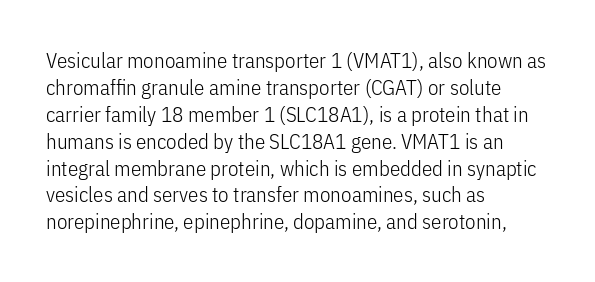
These lines keep a tight, regular rhythm from letter to letter. The rows are spaced the way most documents space them. Nothing heavy about these letters — not bold at all. A roman cut, with each character standing at attention. Check under the words: just untouched page. All the whitespace from short lines collects on the right.
